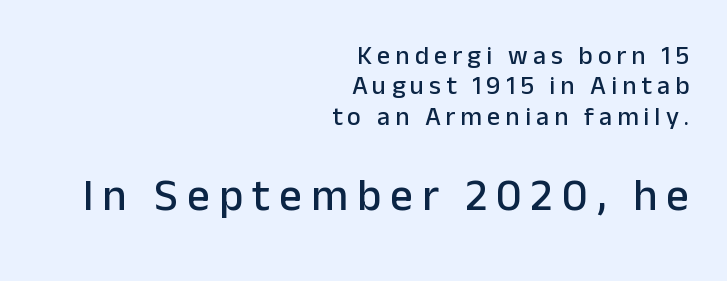
{"serif": "no", "italic": "no", "width": "normal", "stroke_contrast": "low", "x_height": "medium", "monospaced": "no", "underline": "no", "align": "right", "line_spacing_ratio": 1.17, "letter_spacing": "wide", "letter_spacing_em": 0.2, "larger_block": "second", "size_ratio": 1.73, "glyph_px": 45}
